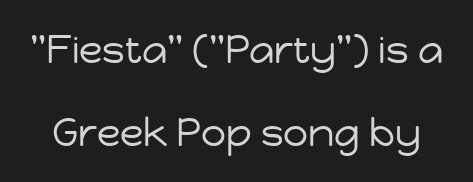
The lettering stays uniformly vertical, giving the passage a roman look. These glyphs show unthickened strokes, regular width or finer. Look at the bottom of the vertical strokes: they stop flat, with no serifs. Plain, unruled lines of type.
